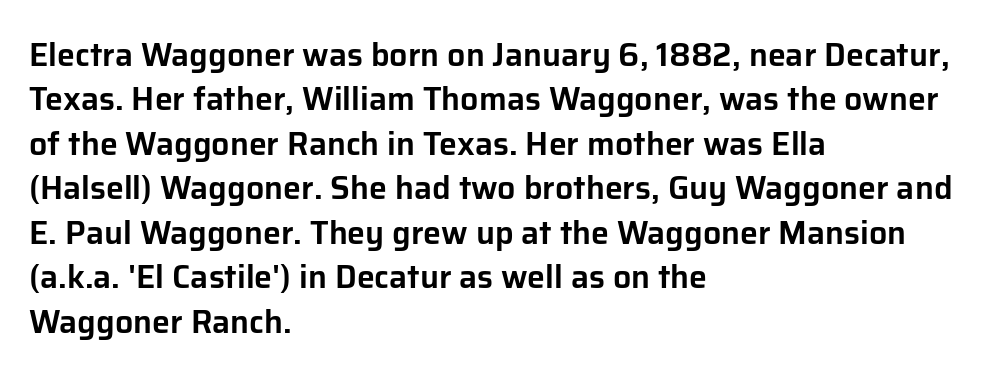
{"serif": "no", "italic": "no", "width": "normal", "stroke_contrast": "low", "x_height": "medium", "monospaced": "no", "underline": "no", "align": "left", "line_spacing": "normal", "line_spacing_ratio": 1.39, "letter_spacing": "normal", "letter_spacing_em": 0.0, "glyph_px": 32}
